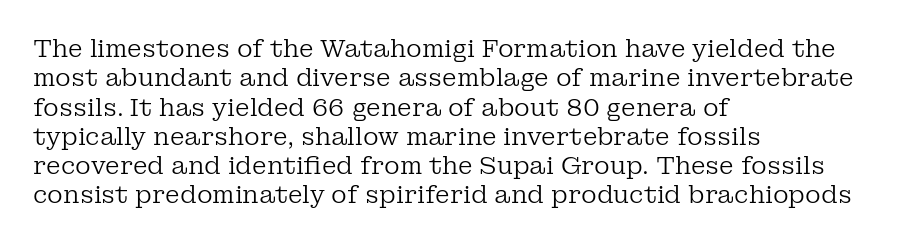
{"italic": "no", "bold": "no", "underline": "no", "align": "left", "line_spacing_ratio": 1.22, "letter_spacing": "normal", "letter_spacing_em": 0.0, "glyph_px": 24}
